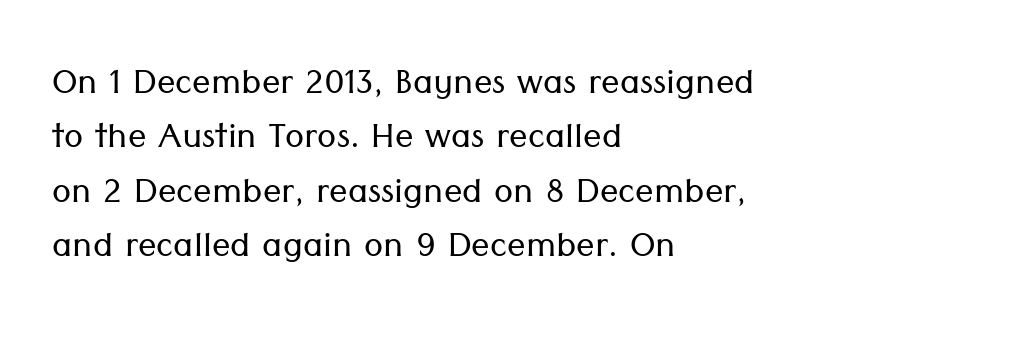
{"serif": "no", "italic": "no", "bold": "no", "weight": "light", "width": "normal", "stroke_contrast": "low", "x_height": "medium", "monospaced": "no", "underline": "no", "align": "left", "line_spacing_ratio": 1.18, "letter_spacing": "normal", "letter_spacing_em": 0.0, "glyph_px": 46}
